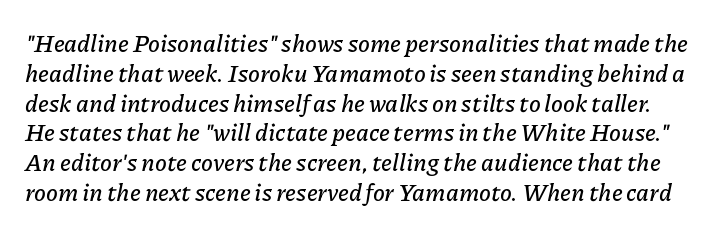
The image shows 24 px text type, italic (leaning right); set line spacing 1.24x, normal letter spacing, not underlined.
